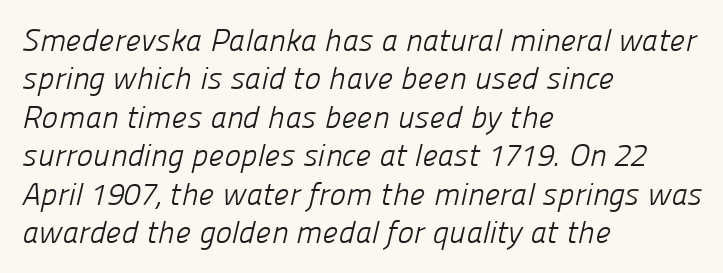
These glyphs show unthickened strokes, regular width or finer. These lines are set flush left with a ragged right edge. Descenders are the only things crossing below the line. The rendering uses natural spacing where letterforms have individual widths. You can tell from the bare stems that sans-serif type was used.
